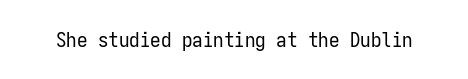
Q: Is the text bold? A: No.
Q: Is the text italic (slanted)? A: No, it is upright.
Q: Is the text underlined? A: No.
Q: Is the spacing between letters normal or unusually wide? A: Normal.
